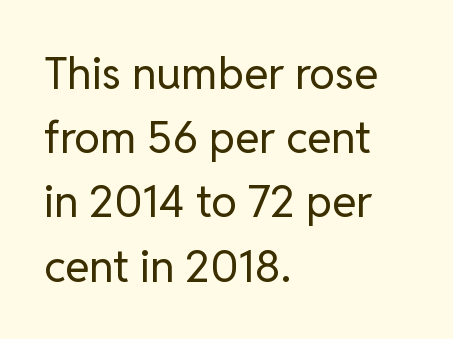
Is the type heavy? It reads as light-to-regular instead. Clear beneath every line of the passage. Caption: standard tracking, unaltered. The letters stand upright; this is a roman face.
